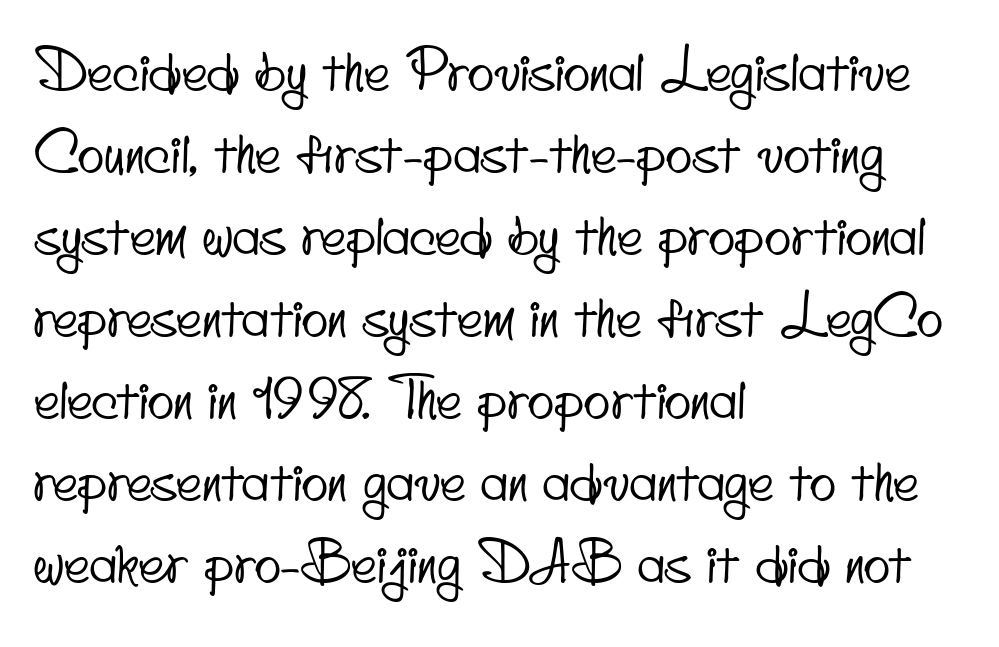
The image shows 55 px condensed sans-serif type; set left-aligned, normal line spacing (1.49x), normal letter spacing, not underlined; low stroke contrast and a small x-height.
